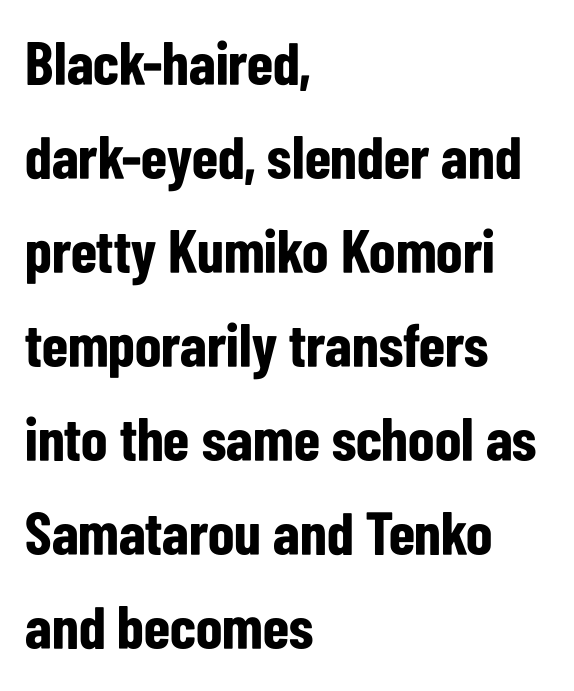
The characters look thick and weighty, a clear bold. The line-height multiplier appears to be the usual default. The specimen reads as upright at a glance. This is sans-serif lettering, the kind often seen on screens and signage. The type is set solid horizontally, with unmodified tracking. A classic flush-left, rag-right setting is used for this passage.
